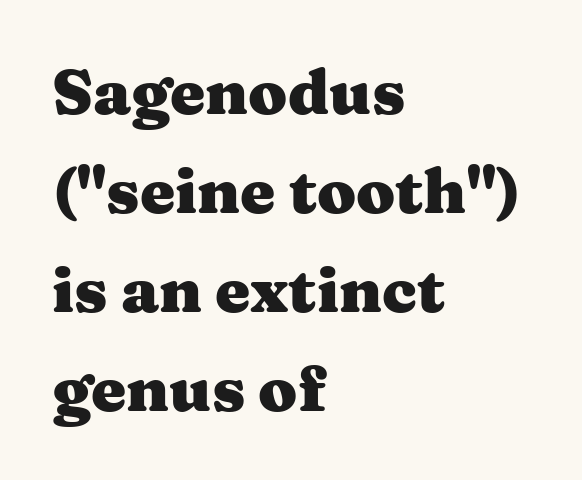
The image shows 63 px heavy, wide serif type, upright; set left-aligned, normal line spacing (1.57x), normal letter spacing, not underlined; medium stroke contrast and a medium x-height.
